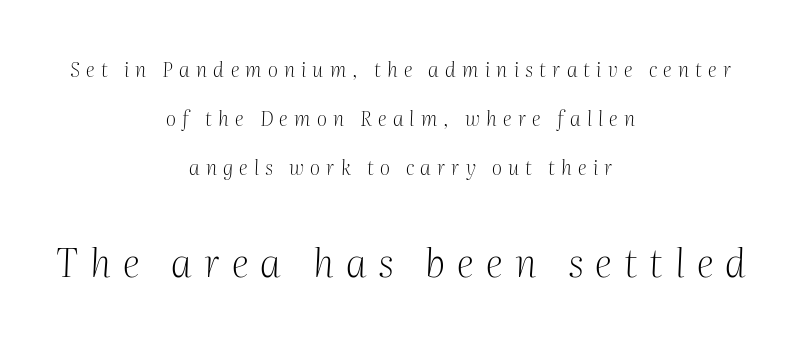
Q: Is the text bold? A: No.
Q: Is the text italic (slanted)? A: Yes, it leans right by about 2 degrees.
Q: Is the typeface a serif or a sans-serif typeface? A: Serif.
Q: Is the text underlined? A: No.
Q: How is the paragraph aligned? A: Centered.
Q: Is the spacing between letters normal or unusually wide? A: Unusually wide.
Q: Is the spacing between lines tight, normal or loose? A: Loose.
Q: Which block of text is set in a larger size, the first (top) or the second (bottom)? A: The second (bottom) one.
Q: Width (condensed, normal, or wide)? A: Normal.
Q: Stroke contrast? A: Medium.
Q: x-height? A: Medium.
Q: Monospaced? A: No.
